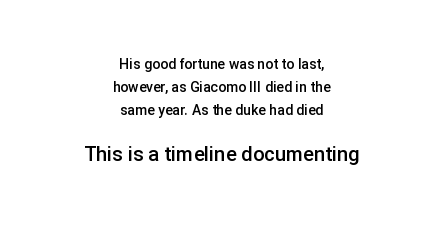
Q: Is the text bold? A: Semi-bold.
Q: Is the text italic (slanted)? A: No, it is upright.
Q: Is the text underlined? A: No.
Q: How is the paragraph aligned? A: Centered.
Q: Is the spacing between letters normal or unusually wide? A: Normal.
Q: Is the spacing between lines tight, normal or loose? A: Normal.
Q: Which block of text is set in a larger size, the first (top) or the second (bottom)? A: The second (bottom) one.
